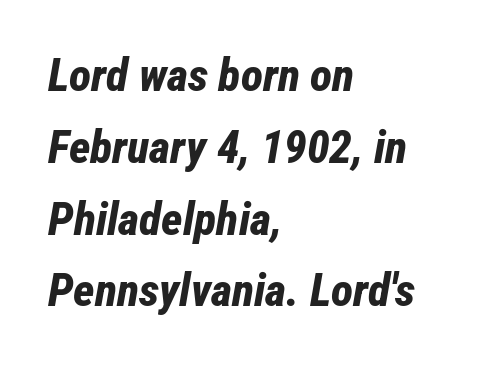
The image shows 46 px bold, condensed type, italic (leaning right); set left-aligned, normal line spacing (1.56x), normal letter spacing, not underlined; low stroke contrast and a medium x-height.
